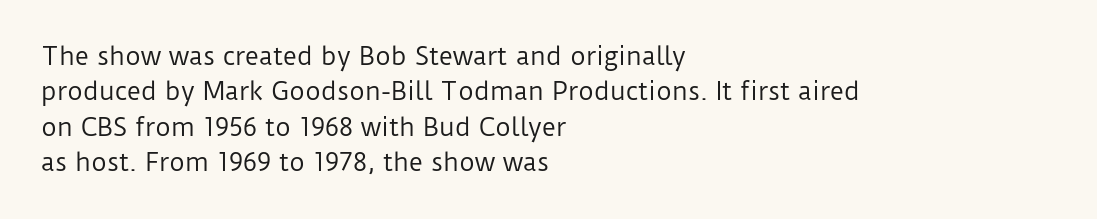
Q: Is the text bold? A: No.
Q: Is the text italic (slanted)? A: No, it is upright.
Q: Is the text underlined? A: No.
Q: How is the paragraph aligned? A: Left-aligned.
Q: Is the spacing between letters normal or unusually wide? A: Normal.
Q: Is the spacing between lines tight, normal or loose? A: Normal.
